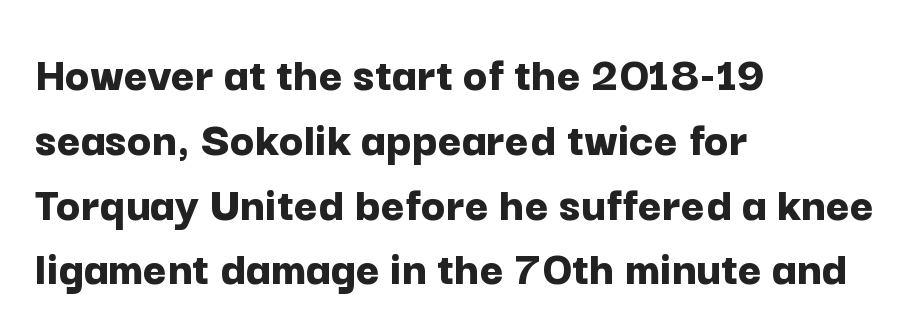
Spacing verdict: proportional, widths tailored to each character. Letters rest on an invisible, unmarked baseline. This sample is left-justified, so line endings fall wherever the words run out. Horizontal bands of white between lines are of average thickness. Unlike italic type, these characters show no tilt at all.
